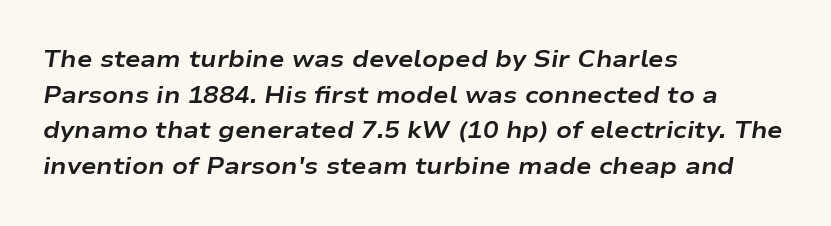
The letters sit at their default tracking, neither squeezed nor spread. The sample has been set heavy, in full bold. The rag falls on the right side of this text block. The leading is moderate, giving the passage an even texture. Any mark beneath the type? The region is blank. The whole block is typeset with a tilt.
